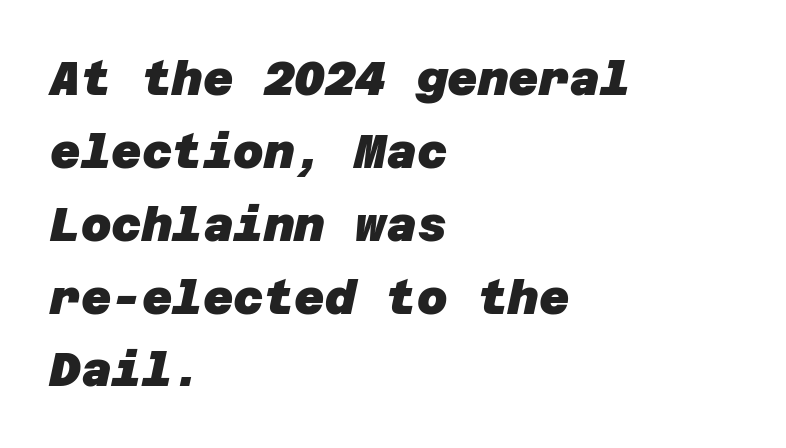
The image shows 47 px heavy sans-serif type; set left-aligned, normal line spacing (1.55x), normal letter spacing, not underlined; low stroke contrast and a large x-height.
